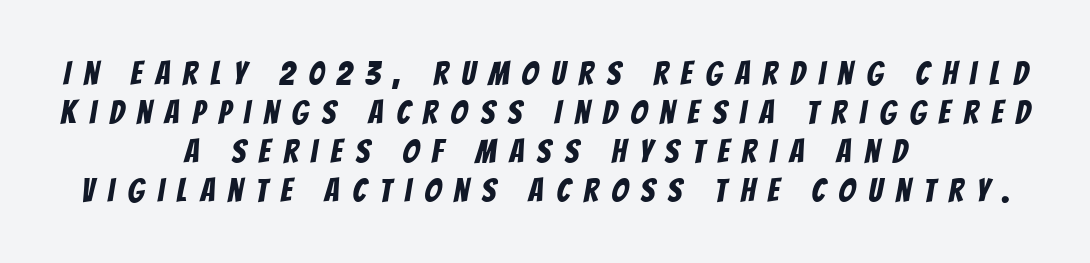
{"serif": "no", "width": "condensed", "stroke_contrast": "low", "x_height": "large", "monospaced": "no", "underline": "no", "align": "center", "line_spacing_ratio": 1.18, "letter_spacing": "wide", "letter_spacing_em": 0.4, "glyph_px": 33}
